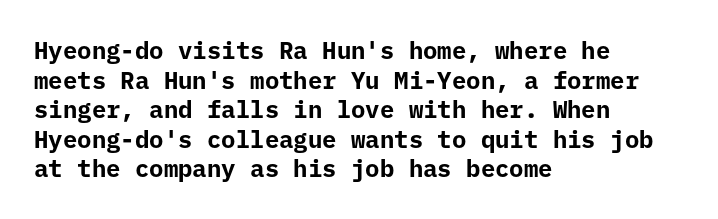
Nobody drew a line under any word here. The lettering stays uniformly vertical, giving the passage a roman look. Each word holds together tightly as a unit, with standard inter-letter gaps. A student would call this left alignment; a typographer would say flush left, rag right. Typographic density is high because the face is bold.
